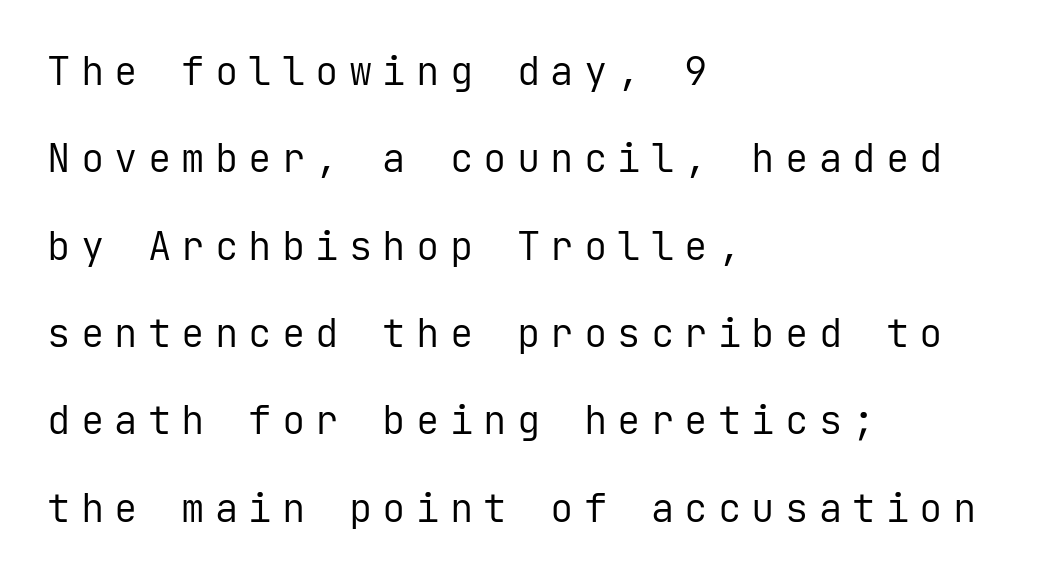
A typesetter would call this monospace, since all characters share one set width. Serif or sans? Sans — the stroke terminals are bare. Honestly, the rows look like they've been pulled way apart. The lines are quadded left.
